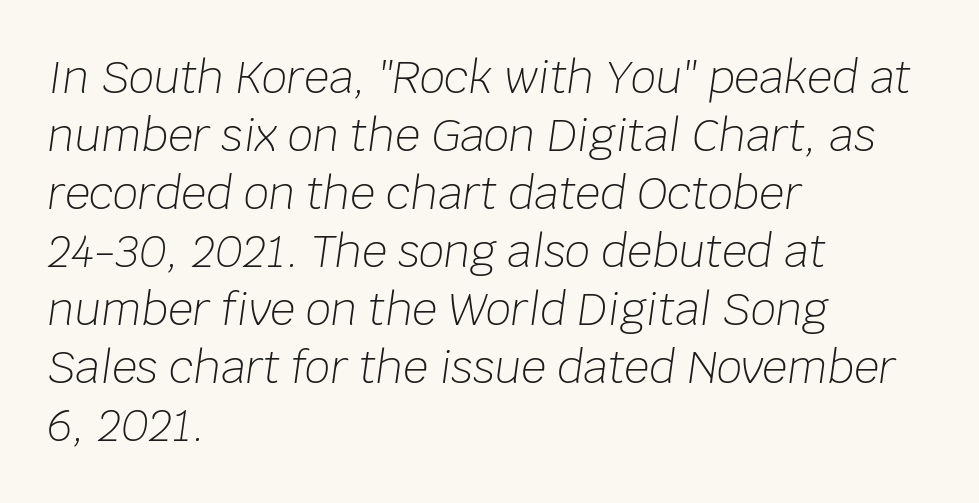
{"italic": "yes", "lean": "right", "slant_degrees": 8, "bold": "no", "weight": "light", "width": "normal", "stroke_contrast": "low", "x_height": "large", "monospaced": "no", "underline": "no", "align": "left", "line_spacing": "normal", "line_spacing_ratio": 1.32, "letter_spacing": "normal", "letter_spacing_em": 0.0, "glyph_px": 44}
